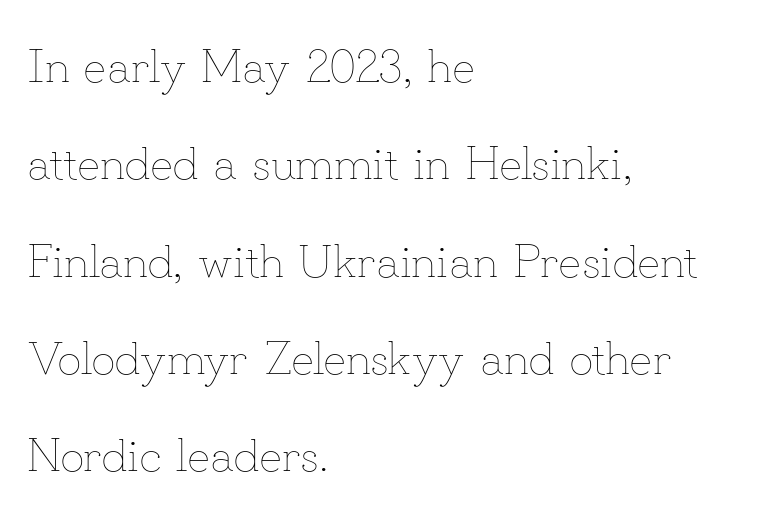
Whoever set this chose breathing room over compactness in the vertical rhythm. The letters advance in unequal steps, a hallmark of proportional type. Rendered with straight, roman letterforms. The letterforms sit at book weight or below. Each row of text sits above clean, open space. A student would call this left alignment; a typographer would say flush left, rag right.
